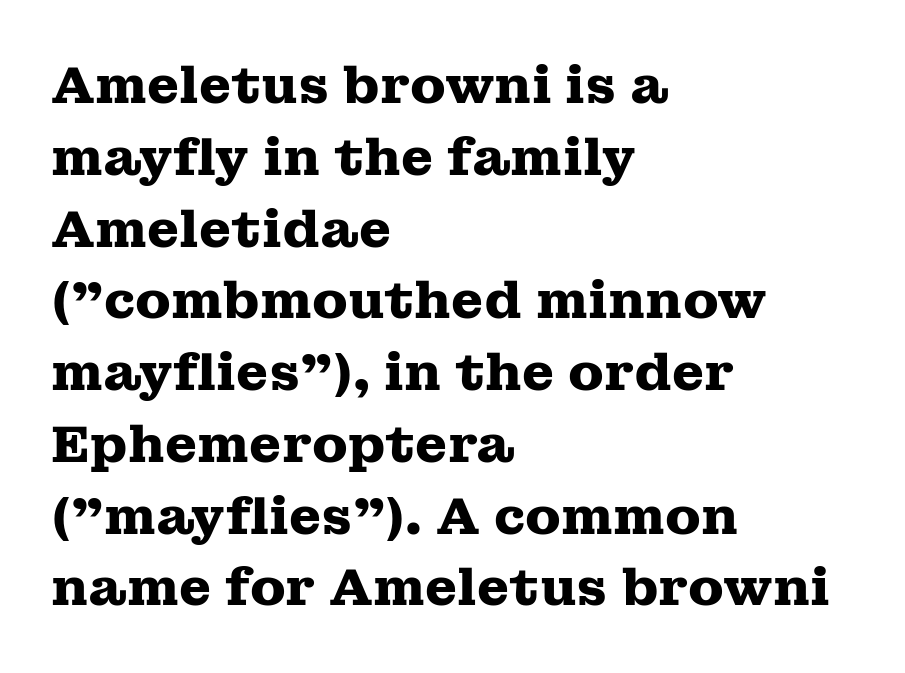
Q: Is the text bold? A: Yes.
Q: Is the text italic (slanted)? A: No, it is upright.
Q: Is the typeface a serif or a sans-serif typeface? A: Serif.
Q: Is the text underlined? A: No.
Q: How is the paragraph aligned? A: Left-aligned.
Q: Is the spacing between letters normal or unusually wide? A: Normal.
Q: Is the spacing between lines tight, normal or loose? A: Normal.
Q: Width (condensed, normal, or wide)? A: Wide.
Q: Stroke contrast? A: Medium.
Q: x-height? A: Medium.
Q: Monospaced? A: No.
